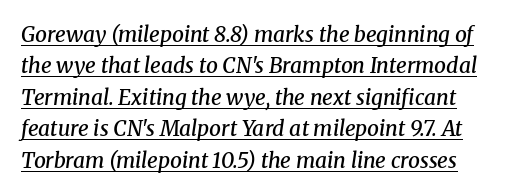
The image shows 21 px text type, italic (leaning right); set normal line spacing (1.5x), normal letter spacing, underlined.
